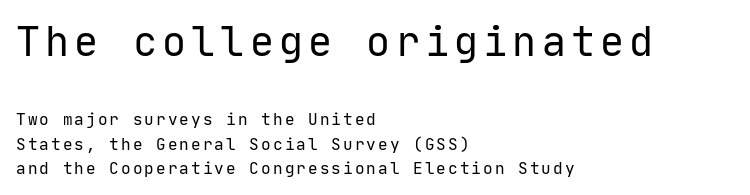
Q: Is the text bold? A: No.
Q: Is the text italic (slanted)? A: No, it is upright.
Q: Is the typeface a serif or a sans-serif typeface? A: Sans-serif.
Q: Is the text underlined? A: No.
Q: How is the paragraph aligned? A: Left-aligned.
Q: Is the spacing between lines tight, normal or loose? A: Normal.
Q: Which block of text is set in a larger size, the first (top) or the second (bottom)? A: The first (top) one.
Q: Width (condensed, normal, or wide)? A: Normal.
Q: Stroke contrast? A: Low.
Q: x-height? A: Medium.
Q: Monospaced? A: Yes.
